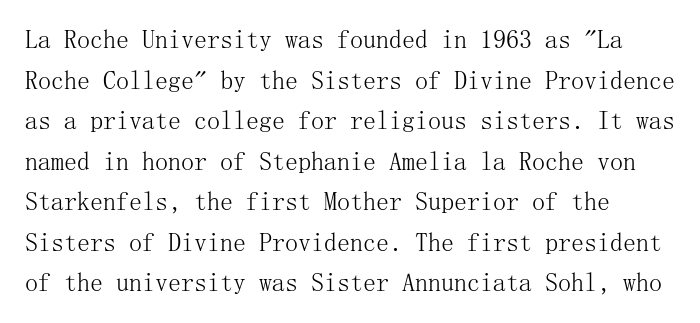
Q: Is the text bold? A: No.
Q: Is the text italic (slanted)? A: No, it is upright.
Q: Is the text underlined? A: No.
Q: Is the spacing between letters normal or unusually wide? A: Normal.
Q: Is the spacing between lines tight, normal or loose? A: Normal.
